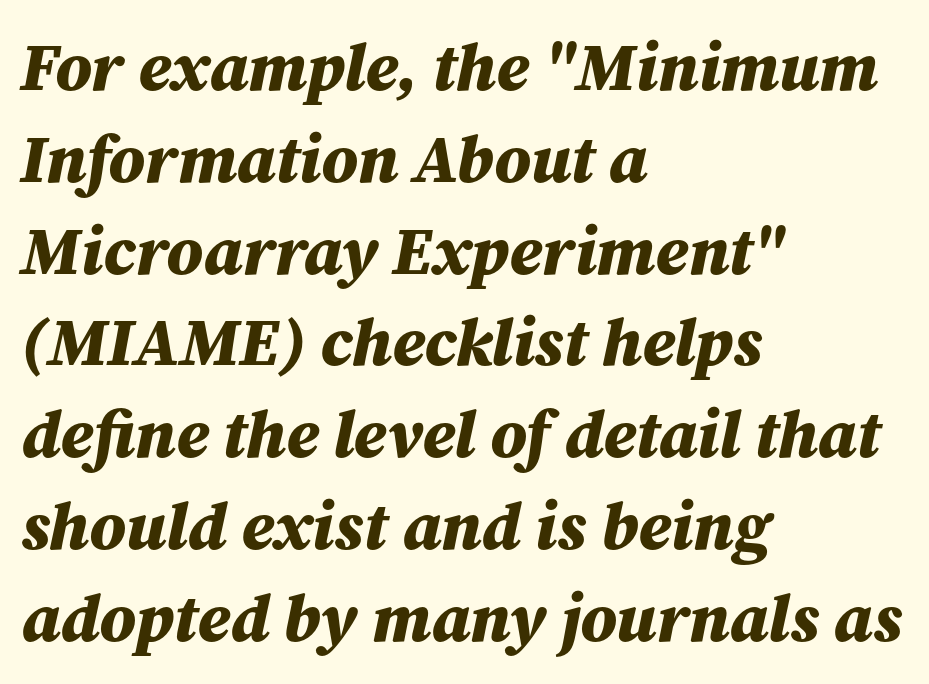
Q: Is the text bold? A: Yes.
Q: Is the text italic (slanted)? A: Yes, it leans right by about 12 degrees.
Q: Is the text underlined? A: No.
Q: How is the paragraph aligned? A: Left-aligned.
Q: Is the spacing between letters normal or unusually wide? A: Normal.
Q: Is the spacing between lines tight, normal or loose? A: Normal.
Q: Width (condensed, normal, or wide)? A: Normal.
Q: Stroke contrast? A: Medium.
Q: x-height? A: Medium.
Q: Monospaced? A: No.
